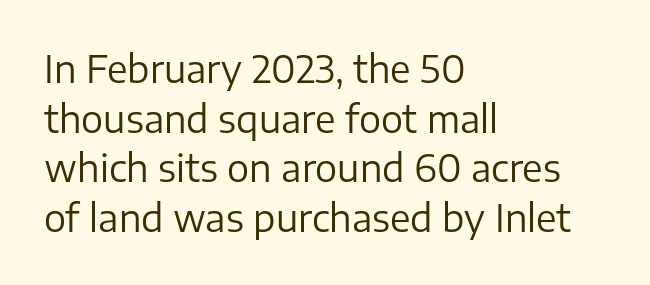
{"serif": "no", "italic": "no", "bold": "no", "weight": "regular", "width": "normal", "stroke_contrast": "low", "x_height": "medium", "monospaced": "no", "underline": "no", "align": "left", "line_spacing": "normal", "line_spacing_ratio": 1.34, "letter_spacing": "normal", "letter_spacing_em": 0.0, "glyph_px": 37}
